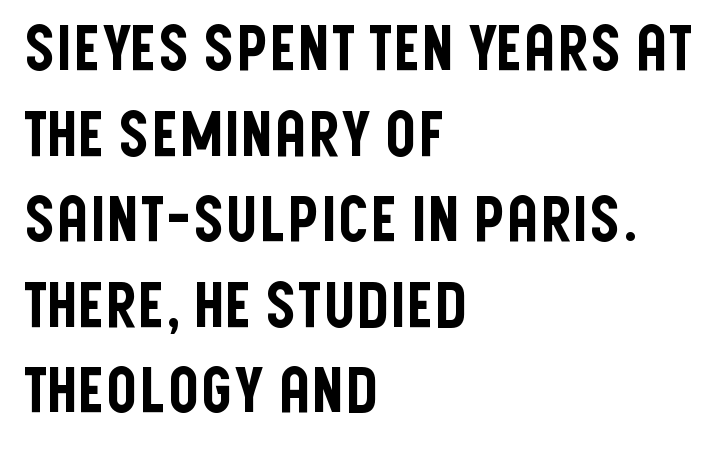
Q: Is the text italic (slanted)? A: No, it is upright.
Q: Is the typeface a serif or a sans-serif typeface? A: Sans-serif.
Q: Is the text underlined? A: No.
Q: How is the paragraph aligned? A: Left-aligned.
Q: Is the spacing between letters normal or unusually wide? A: Normal.
Q: Is the spacing between lines tight, normal or loose? A: Normal.
Q: Width (condensed, normal, or wide)? A: Condensed.
Q: Stroke contrast? A: Low.
Q: x-height? A: Large.
Q: Monospaced? A: No.
